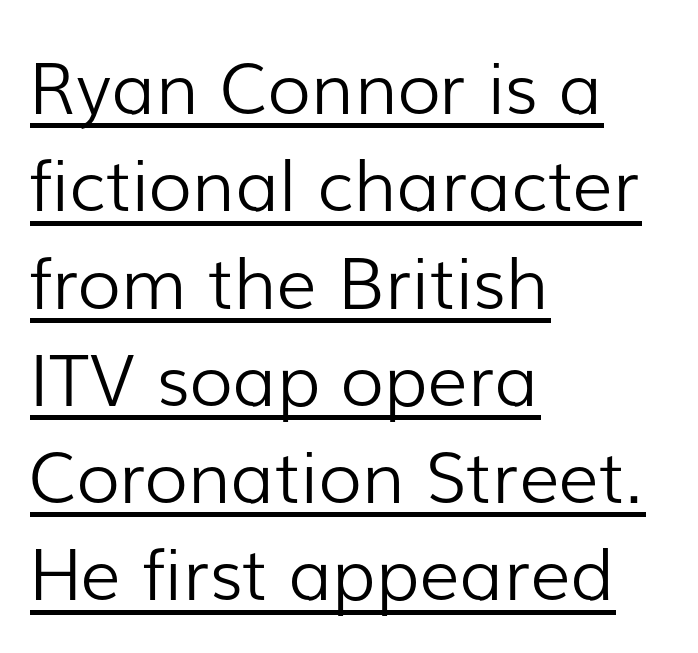
{"serif": "no", "italic": "no", "bold": "no", "weight": "light", "width": "normal", "stroke_contrast": "low", "x_height": "medium", "monospaced": "no", "underline": "yes", "align": "left", "line_spacing": "normal", "line_spacing_ratio": 1.37, "letter_spacing": "normal", "letter_spacing_em": 0.0, "glyph_px": 71}
